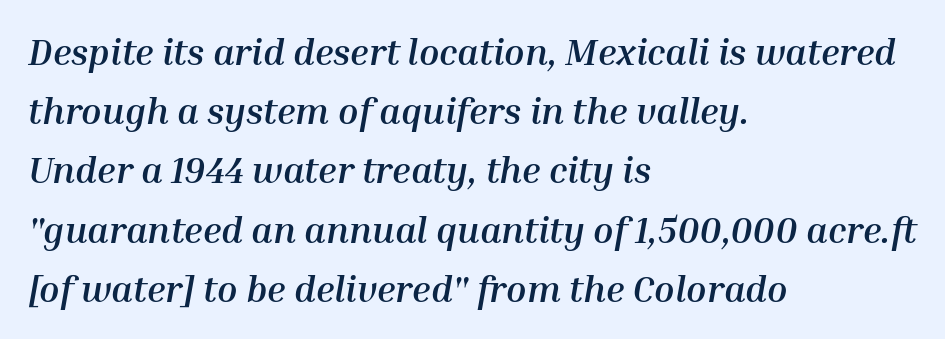
The image shows 37 px semibold type, italic (leaning right); set left-aligned, normal line spacing (1.6x), normal letter spacing, not underlined; medium stroke contrast and a medium x-height.
